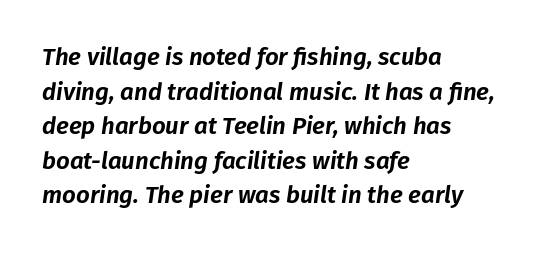
The image shows 24 px text type, italic (leaning right); set left-aligned, normal line spacing (1.44x), normal letter spacing, not underlined.
